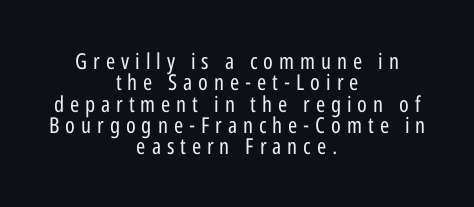
Q: Is the text bold? A: No.
Q: Is the text italic (slanted)? A: No, it is upright.
Q: Is the text underlined? A: No.
Q: How is the paragraph aligned? A: Centered.
Q: Is the spacing between letters normal or unusually wide? A: Unusually wide.
Q: Is the spacing between lines tight, normal or loose? A: Tight.
